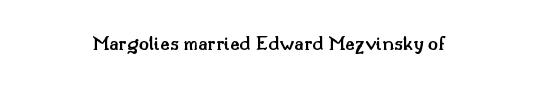
Q: Is the text bold? A: Semi-bold.
Q: Is the text italic (slanted)? A: No, it is upright.
Q: Is the text underlined? A: No.
Q: How is the paragraph aligned? A: Centered.
Q: Is the spacing between letters normal or unusually wide? A: Normal.
